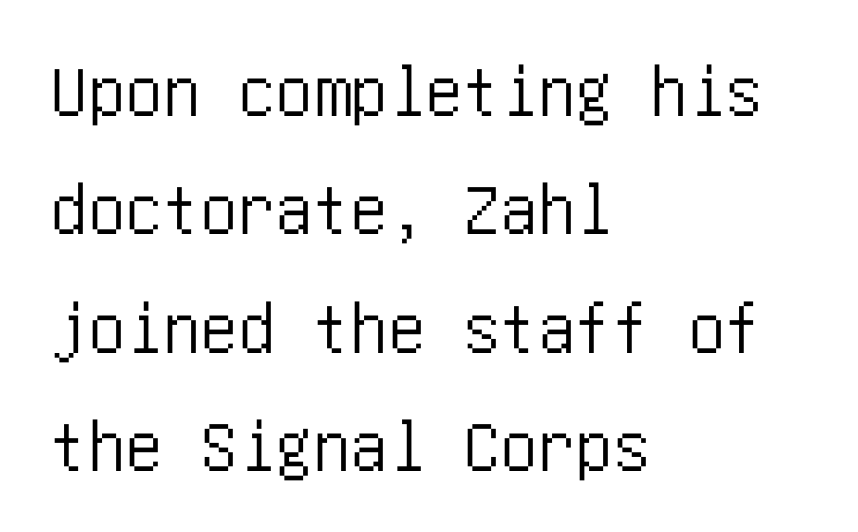
The space directly below the letters is spotless. This rendering employs a face without finishing strokes, i.e., a sans-serif. Rows of type keep a routine distance in the vertical direction. The font's upright variant was chosen for this text. One-word summary of the alignment: left.
